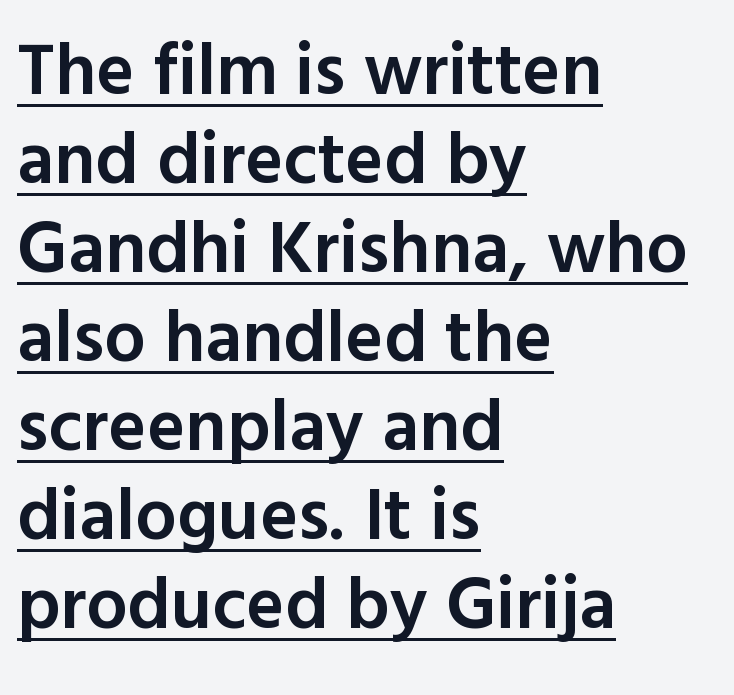
{"serif": "no", "italic": "no", "bold": "semi", "weight": "semibold", "width": "normal", "x_height": "medium", "monospaced": "no", "underline": "yes", "align": "left", "line_spacing_ratio": 1.22, "letter_spacing": "normal", "letter_spacing_em": 0.0, "glyph_px": 73}
